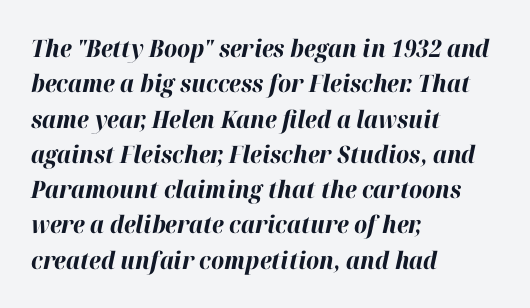
The image shows 24 px bold type, italic (leaning right); set left-aligned, normal line spacing (1.47x), normal letter spacing, not underlined.
